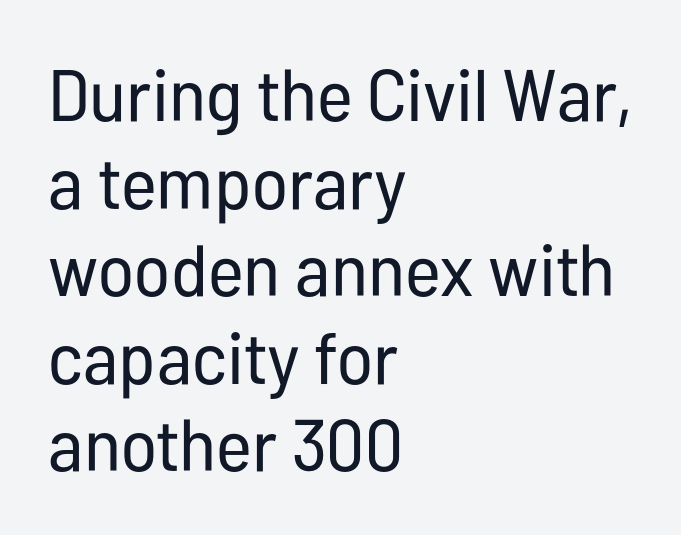
No feet cap the strokes, marking this as sans-serif type. Is this a fixed-width face? No — the glyphs have proportional, varying widths. The passage shown is not bold in any degree. The zone under the glyphs is completely vacant.
